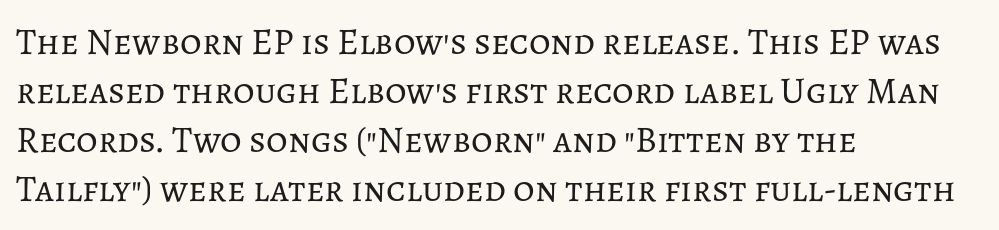
Standard letterfit; no display-style spreading of the glyphs. Vertical stems look standard width or narrower in stroke. Letters rest on an invisible, unmarked baseline. A student would call this left alignment; a typographer would say flush left, rag right. Looks like regular typesetting: each glyph gets only the width it needs. Unlike italic type, these characters show no tilt at all.
